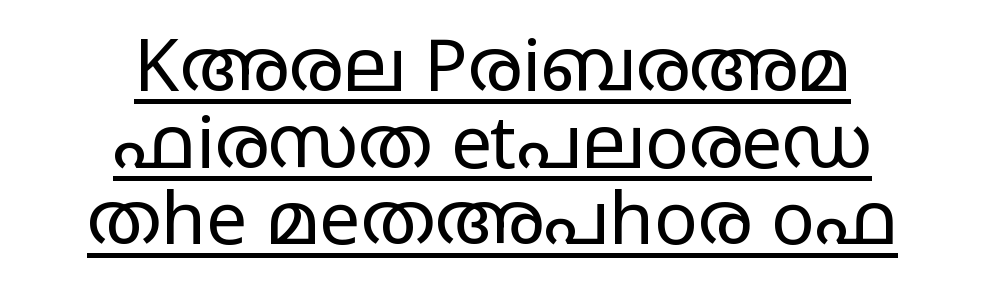
{"serif": "no", "italic": "no", "bold": "no", "weight": "regular", "width": "wide", "stroke_contrast": "low", "x_height": "large", "monospaced": "no", "underline": "yes", "align": "center", "line_spacing": "tight", "line_spacing_ratio": 1.05, "letter_spacing": "normal", "letter_spacing_em": 0.0, "glyph_px": 73}
